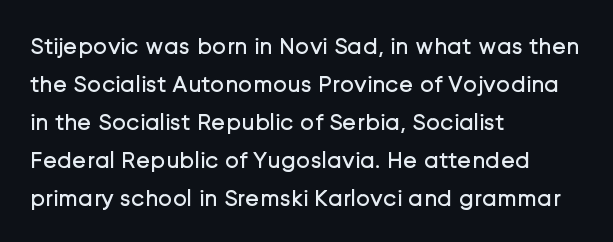
The image shows 24 px text type, upright; set left-aligned, normal line spacing (1.58x), normal letter spacing, not underlined.
